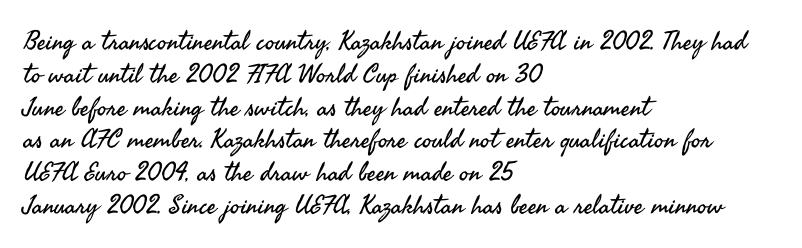
{"bold": "no", "underline": "no", "align": "left", "line_spacing": "normal", "line_spacing_ratio": 1.26, "letter_spacing": "normal", "letter_spacing_em": 0.0, "glyph_px": 26}
